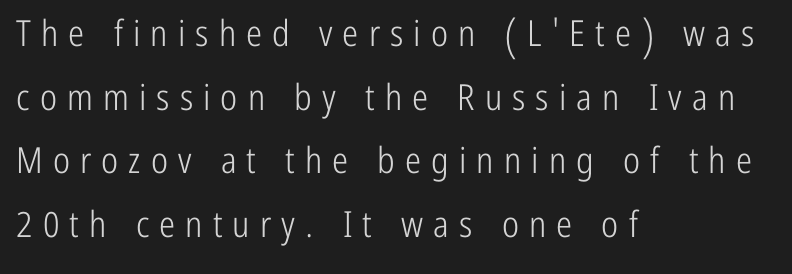
The image shows 36 px light, condensed sans-serif type, upright; set left-aligned, line spacing 1.77x, unusually wide letter spacing (+0.28 em), not underlined; low stroke contrast and a medium x-height.
